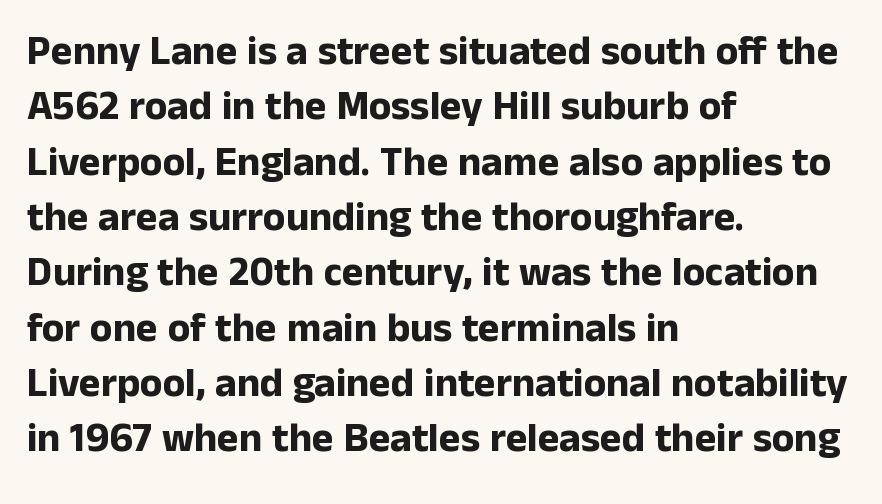
{"serif": "no", "italic": "no", "bold": "yes", "weight": "bold", "width": "normal", "stroke_contrast": "low", "x_height": "medium", "monospaced": "no", "underline": "no", "align": "left", "line_spacing": "normal", "line_spacing_ratio": 1.35, "letter_spacing": "normal", "letter_spacing_em": 0.0, "glyph_px": 41}
